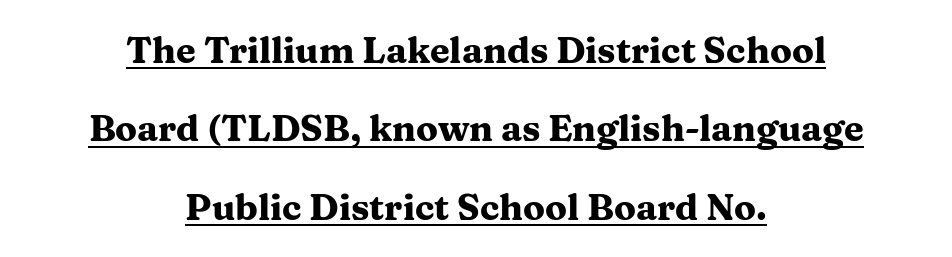
The image shows 36 px heavy, wide serif type, upright; set centered, loose line spacing (2.18x), normal letter spacing, underlined; medium stroke contrast and a medium x-height.
